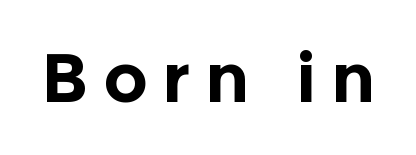
Q: Is the text bold? A: Yes.
Q: Is the text italic (slanted)? A: No, it is upright.
Q: Is the typeface a serif or a sans-serif typeface? A: Sans-serif.
Q: Is the text underlined? A: No.
Q: Is the spacing between letters normal or unusually wide? A: Unusually wide.
Q: Width (condensed, normal, or wide)? A: Normal.
Q: x-height? A: Medium.
Q: Monospaced? A: No.
